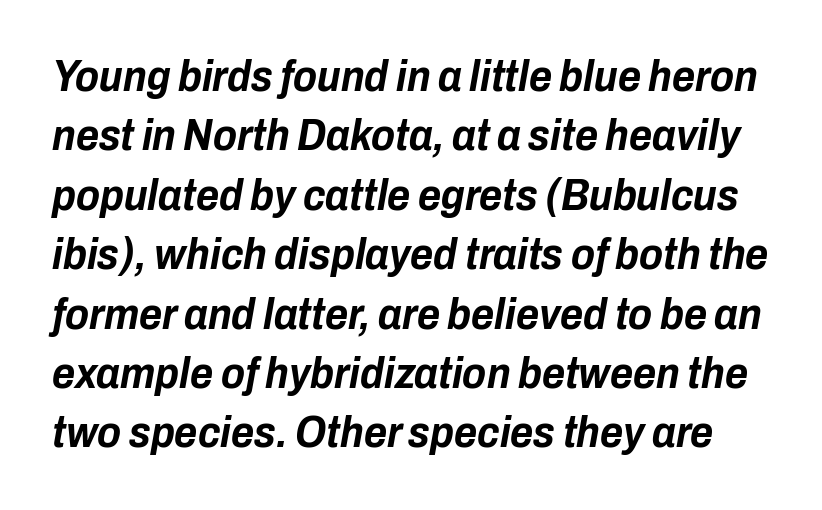
Q: Is the text bold? A: Yes.
Q: Is the text italic (slanted)? A: Yes, it leans right by about 10 degrees.
Q: Is the text underlined? A: No.
Q: Is the spacing between letters normal or unusually wide? A: Normal.
Q: Is the spacing between lines tight, normal or loose? A: Normal.
Q: Width (condensed, normal, or wide)? A: Condensed.
Q: Stroke contrast? A: Low.
Q: x-height? A: Medium.
Q: Monospaced? A: No.
